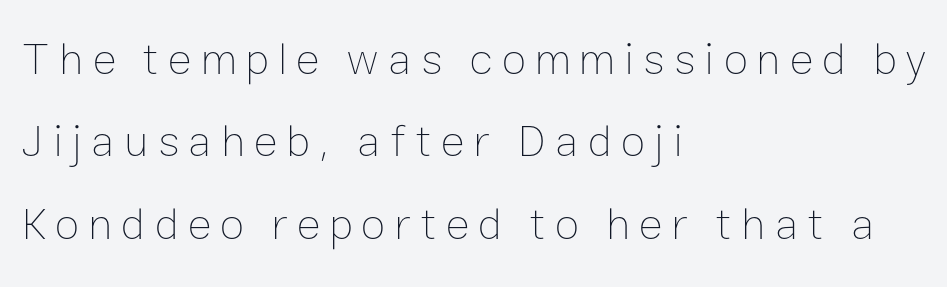
{"italic": "no", "bold": "no", "weight": "thin", "width": "normal", "stroke_contrast": "low", "x_height": "medium", "monospaced": "no", "underline": "no", "align": "left", "line_spacing_ratio": 1.83, "letter_spacing": "wide", "letter_spacing_em": 0.2, "glyph_px": 45}
